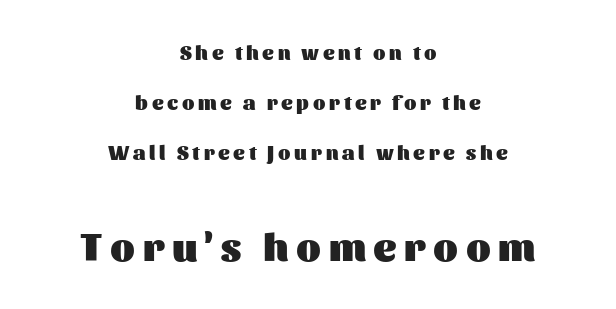
Q: Is the text bold? A: Yes.
Q: Is the text italic (slanted)? A: No, it is upright.
Q: Is the typeface a serif or a sans-serif typeface? A: Sans-serif.
Q: Is the text underlined? A: No.
Q: How is the paragraph aligned? A: Centered.
Q: Is the spacing between lines tight, normal or loose? A: Loose.
Q: Which block of text is set in a larger size, the first (top) or the second (bottom)? A: The second (bottom) one.
Q: Width (condensed, normal, or wide)? A: Normal.
Q: Stroke contrast? A: Medium.
Q: x-height? A: Medium.
Q: Monospaced? A: No.
